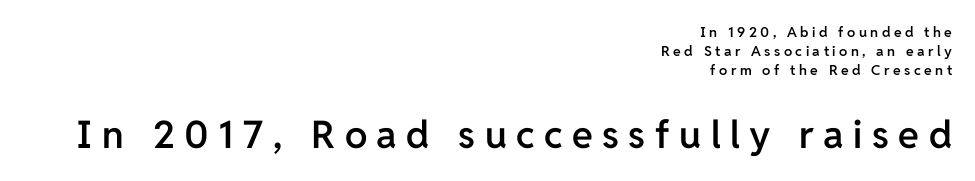
{"serif": "no", "italic": "no", "bold": "semi", "weight": "semibold", "width": "normal", "stroke_contrast": "low", "x_height": "medium", "monospaced": "no", "underline": "no", "align": "right", "line_spacing": "normal", "line_spacing_ratio": 1.37, "letter_spacing": "wide", "letter_spacing_em": 0.25, "larger_block": "second", "size_ratio": 2.71, "glyph_px": 38}
